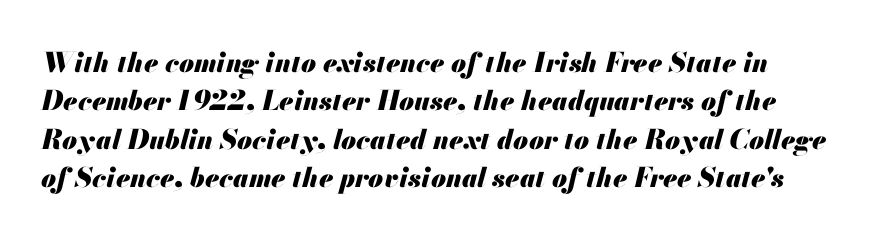
Q: Is the text bold? A: Yes.
Q: Is the text italic (slanted)? A: Yes, it leans right by about 13 degrees.
Q: Is the text underlined? A: No.
Q: Is the spacing between letters normal or unusually wide? A: Normal.
Q: Is the spacing between lines tight, normal or loose? A: Normal.
